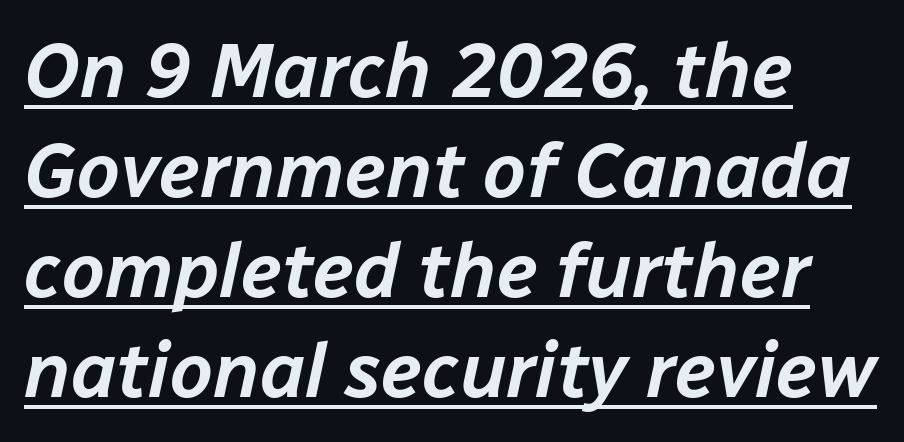
The text block is weighted toward the left margin, trailing off unevenly rightward. Quick note: underline on. Default kerning and tracking; the words read as compact shapes. Spacing verdict: proportional, widths tailored to each character.
